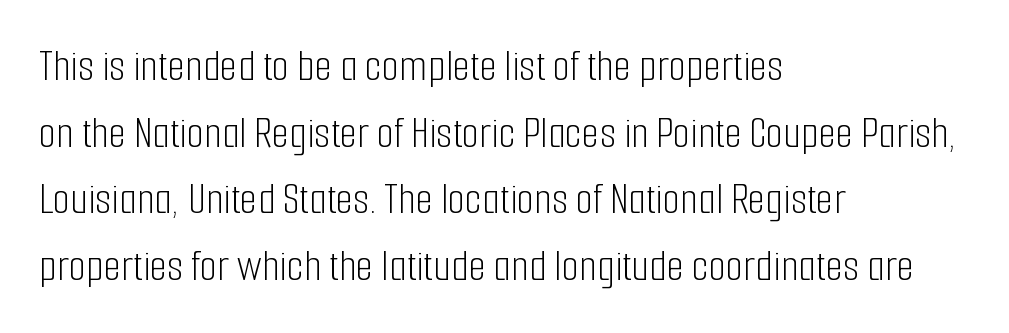
{"serif": "no", "italic": "no", "bold": "no", "weight": "light", "width": "condensed", "stroke_contrast": "low", "x_height": "medium", "monospaced": "no", "underline": "no", "align": "left", "line_spacing": "normal", "line_spacing_ratio": 1.48, "letter_spacing": "normal", "letter_spacing_em": 0.0, "glyph_px": 45}
